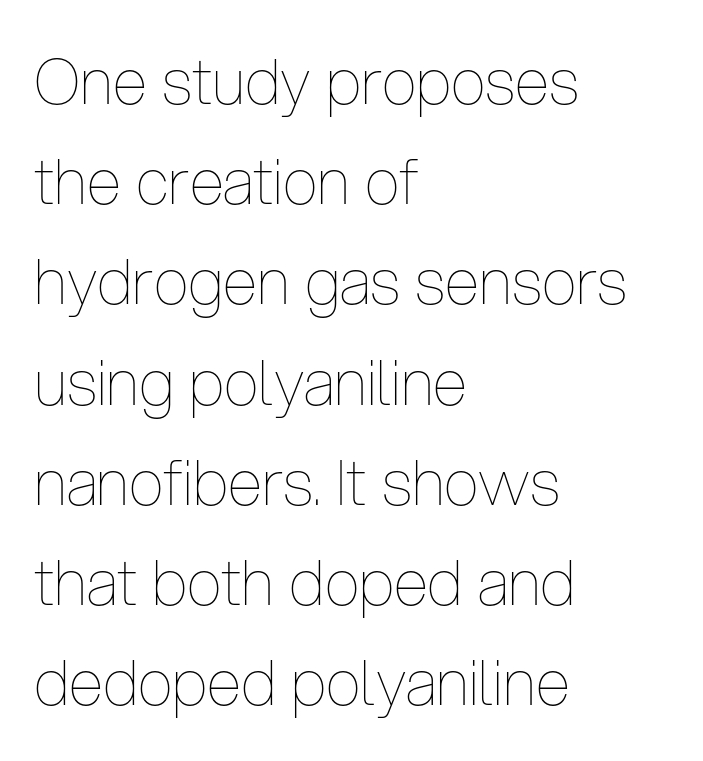
{"italic": "no", "bold": "no", "weight": "thin", "width": "condensed", "stroke_contrast": "low", "x_height": "medium", "monospaced": "no", "underline": "no", "align": "left", "line_spacing": "normal", "line_spacing_ratio": 1.59, "letter_spacing": "normal", "letter_spacing_em": 0.0, "glyph_px": 63}
